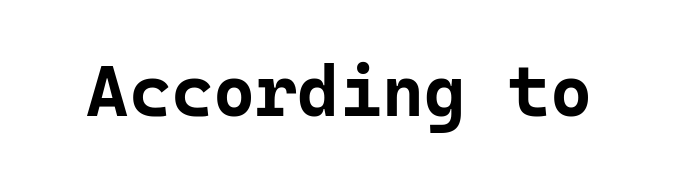
Q: Is the text bold? A: Yes.
Q: Is the text italic (slanted)? A: No, it is upright.
Q: Is the typeface a serif or a sans-serif typeface? A: Sans-serif.
Q: Is the text underlined? A: No.
Q: Is the spacing between letters normal or unusually wide? A: Normal.
Q: Width (condensed, normal, or wide)? A: Normal.
Q: Stroke contrast? A: Low.
Q: x-height? A: Medium.
Q: Monospaced? A: Yes.
